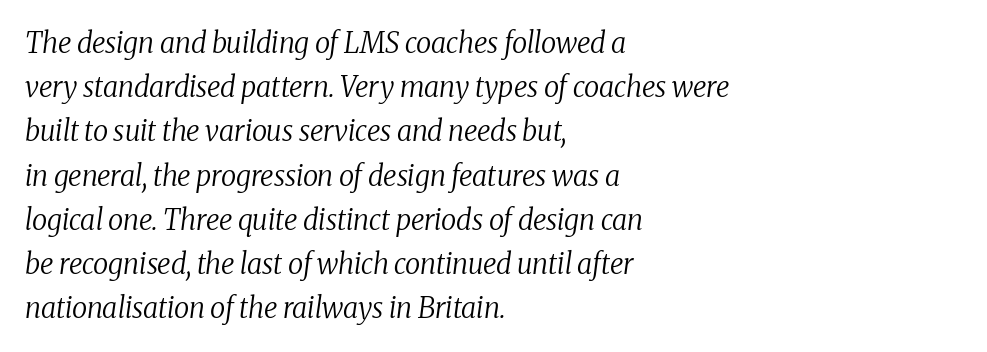
These lines are composed in type with serifs. The horizontal fit of the characters is conventional and even. These lines sit exactly where default settings would place them. Underlining? Definitely not there.
